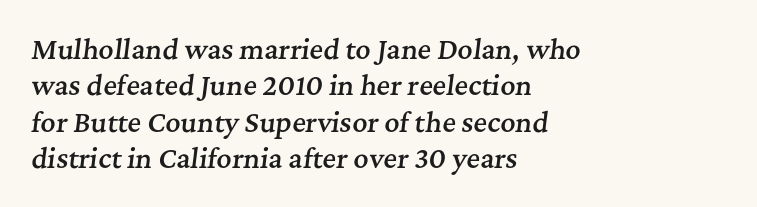
The image shows 26 px text type, italic (leaning right); set left-aligned, normal line spacing (1.4x), normal letter spacing, not underlined.
